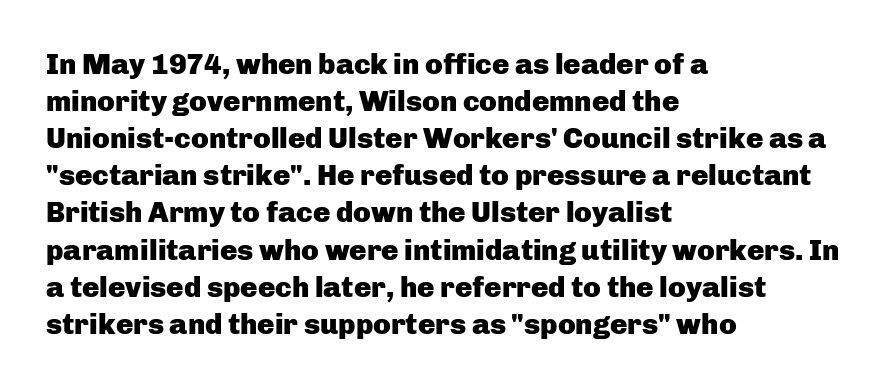
The strokes are fattened all the way to bold. Does extra space separate the letters? No, they use regular spacing. Leading matches the norm, producing a regular column. Does the lettering tilt? It doesn't — this is upright. The passage shown is typeset with a sans-serif family. A student would call this left alignment; a typographer would say flush left, rag right.
